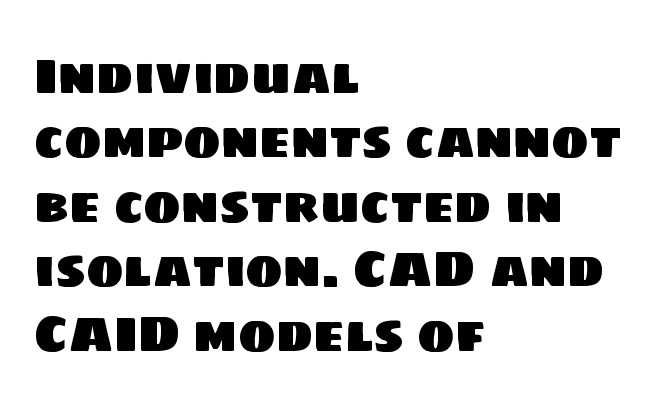
Each letter keeps its own natural width here, so spacing adapts to shape. Are there feet on the stems? There aren't — it's a sans. The lines are quadded left. Is the letter spacing exaggerated? No — it looks like the ordinary default.
